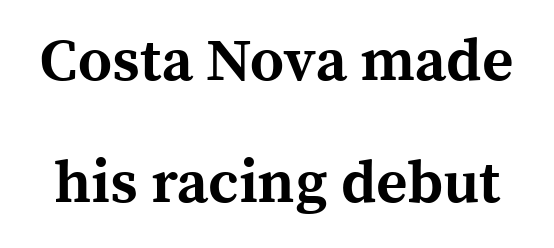
The rendering uses natural spacing where letterforms have individual widths. This sample uses an upright cut, with every glyph sitting square on the baseline. These lines are composed in type with serifs. Notice how thick the strokes are: this is what a full bold looks like. The letterforms sit shoulder to shoulder at normal distance.
